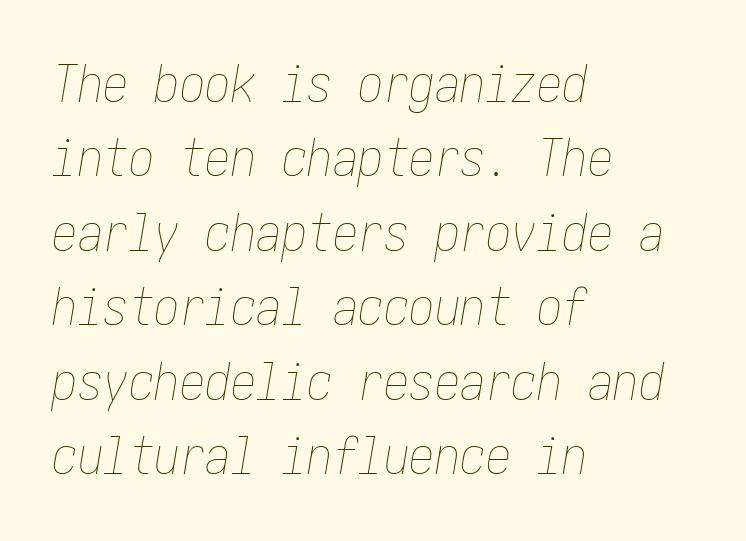
The image shows 51 px thin, condensed type, italic (leaning right); set left-aligned, normal line spacing (1.46x), normal letter spacing, not underlined; low stroke contrast and a medium x-height.
